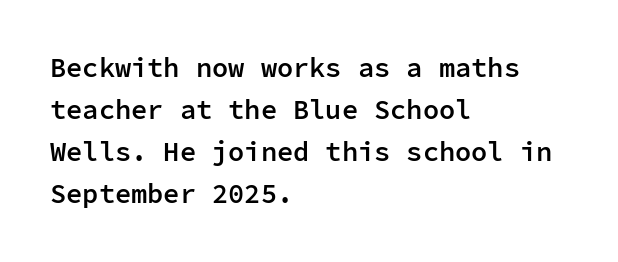
Q: Is the text bold? A: Semi-bold.
Q: Is the text italic (slanted)? A: No, it is upright.
Q: Is the text underlined? A: No.
Q: How is the paragraph aligned? A: Left-aligned.
Q: Is the spacing between letters normal or unusually wide? A: Normal.
Q: Is the spacing between lines tight, normal or loose? A: Normal.
